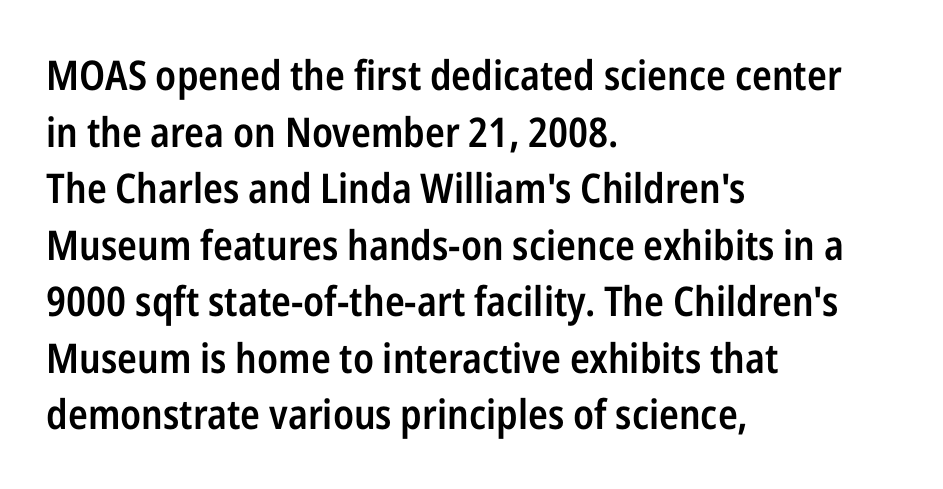
The image shows 41 px semibold, condensed sans-serif type, upright; set left-aligned, normal line spacing (1.38x), normal letter spacing, not underlined; low stroke contrast and a medium x-height.
